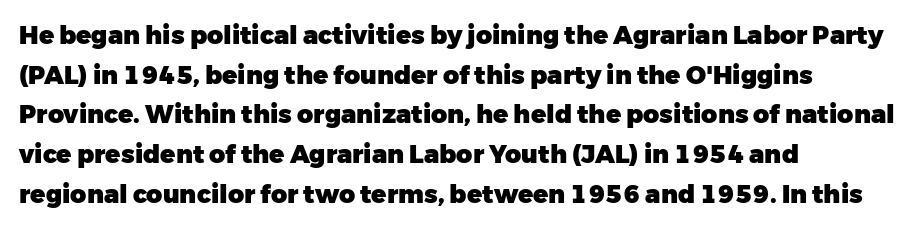
Q: Is the text bold? A: Yes.
Q: Is the text italic (slanted)? A: No, it is upright.
Q: Is the text underlined? A: No.
Q: How is the paragraph aligned? A: Left-aligned.
Q: Is the spacing between letters normal or unusually wide? A: Normal.
Q: Is the spacing between lines tight, normal or loose? A: Normal.
